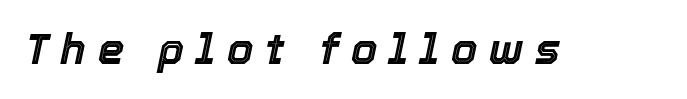
Looking at the ascenders, they clearly lean. Only glyphs here, with clear space below each row. The letters are spread apart with noticeably loose tracking. This sample has the flowing, uneven cadence of proportional lettering.
